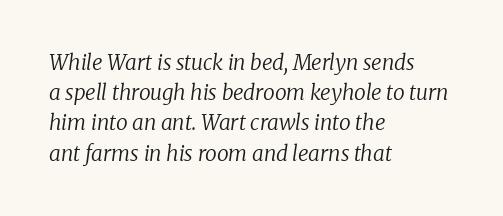
{"italic": "yes", "lean": "right", "slant_degrees": 8, "bold": "no", "underline": "no", "align": "left", "line_spacing": "normal", "line_spacing_ratio": 1.44, "letter_spacing": "normal", "letter_spacing_em": 0.0, "glyph_px": 21}
